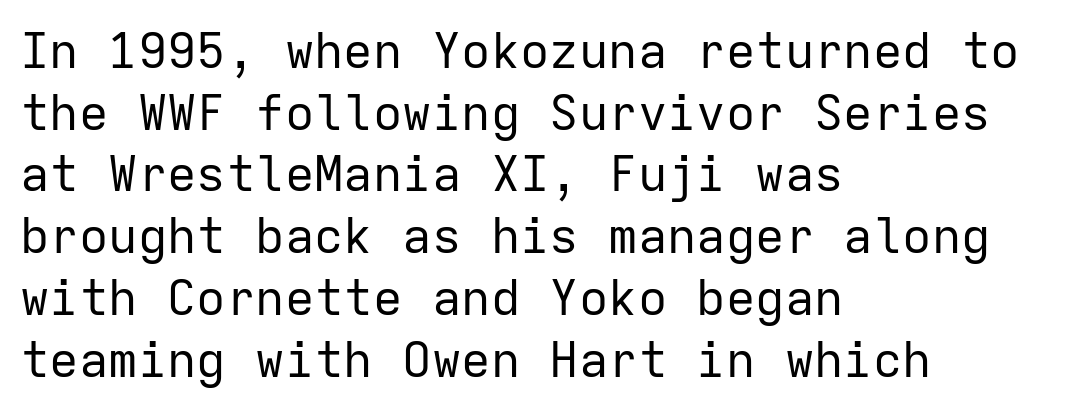
{"serif": "no", "italic": "no", "bold": "no", "weight": "regular", "width": "normal", "stroke_contrast": "low", "x_height": "medium", "monospaced": "yes", "underline": "no", "align": "left", "line_spacing": "normal", "line_spacing_ratio": 1.26, "letter_spacing": "normal", "letter_spacing_em": 0.0, "glyph_px": 49}
